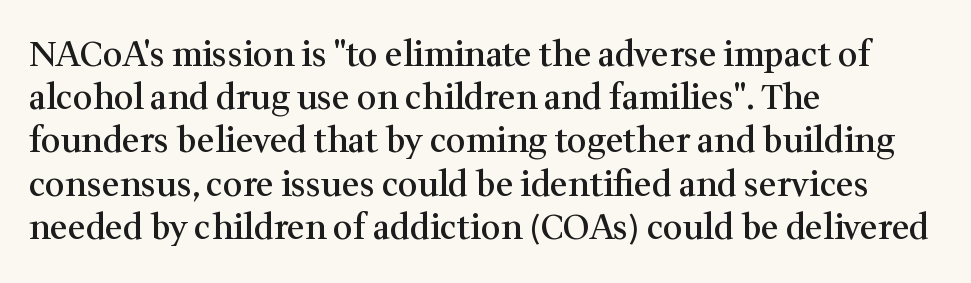
The image shows 34 px semibold serif type, upright; set left-aligned, normal line spacing (1.27x), normal letter spacing, not underlined; medium stroke contrast and a medium x-height.
